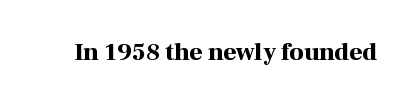
Underlining? Definitely not there. Strong, thick strokes mark this as bold type. This sample uses an upright cut, with every glyph sitting square on the baseline. A typesetter would call this zero additional tracking.
